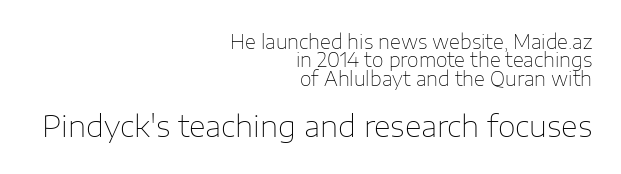
Students, note that the glyphs here touch the page at normal intervals. The characters are drawn with everyday or finer stroke widths. Decoration check: the copy has no underline. Is this a fixed-width face? No — the glyphs have proportional, varying widths. Layout note: lines flush right.
